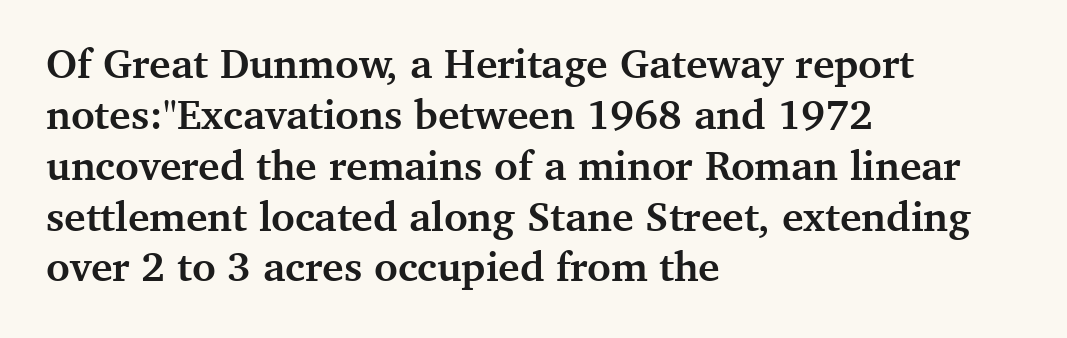
When letters stand straight like this, we call the style roman or upright. Unmarked baselines from the first word to the last. Line beginnings align vertically; line endings do not. These lines carry a lot of weight — the face is fully bold.
